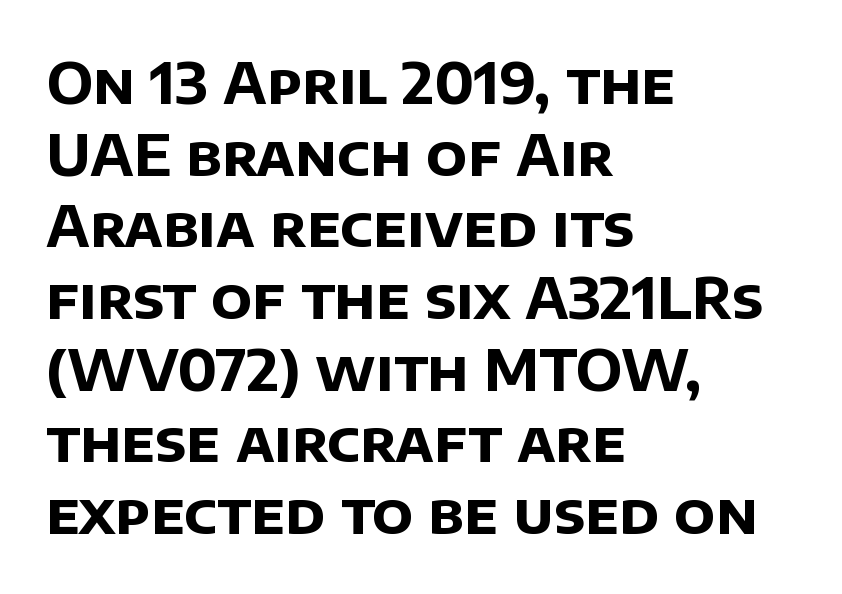
{"serif": "no", "bold": "yes", "weight": "bold", "width": "normal", "stroke_contrast": "low", "x_height": "large", "monospaced": "no", "underline": "no", "align": "left", "line_spacing": "normal", "line_spacing_ratio": 1.28, "letter_spacing": "normal", "letter_spacing_em": 0.0, "glyph_px": 56}
